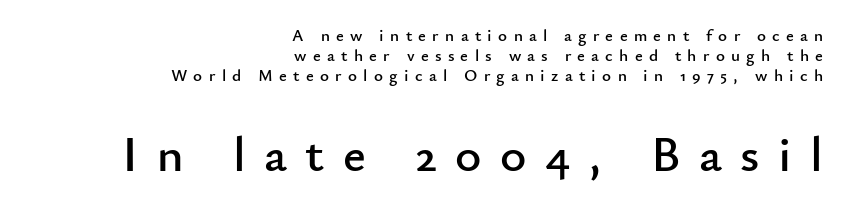
Q: Is the text italic (slanted)? A: No, it is upright.
Q: Is the typeface a serif or a sans-serif typeface? A: Sans-serif.
Q: Is the text underlined? A: No.
Q: How is the paragraph aligned? A: Right-aligned.
Q: Is the spacing between letters normal or unusually wide? A: Unusually wide.
Q: Which block of text is set in a larger size, the first (top) or the second (bottom)? A: The second (bottom) one.
Q: Width (condensed, normal, or wide)? A: Normal.
Q: Stroke contrast? A: Low.
Q: x-height? A: Small.
Q: Monospaced? A: No.
